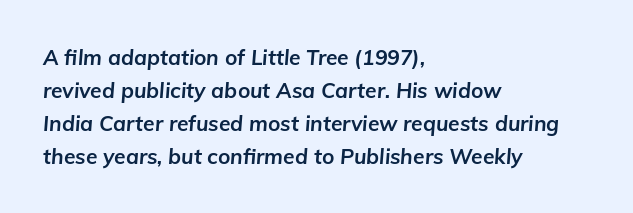
The image shows 21 px bold type, italic (leaning right); set left-aligned, normal line spacing (1.57x), normal letter spacing, not underlined.
